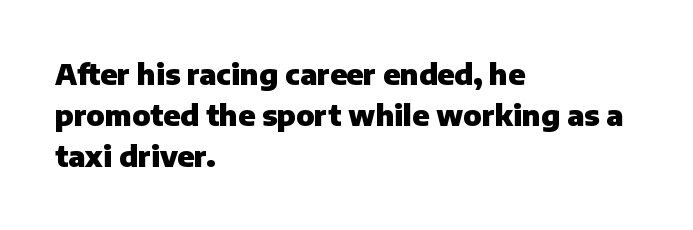
The image shows 29 px heavy sans-serif type, upright; set left-aligned, normal line spacing (1.42x), normal letter spacing, not underlined; low stroke contrast and a medium x-height.
